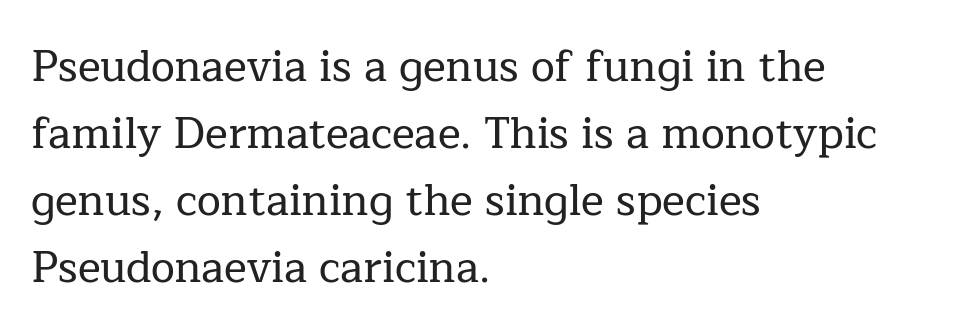
The image shows 43 px serif type, upright; set left-aligned, normal line spacing (1.56x), normal letter spacing, not underlined; low stroke contrast and a medium x-height.
